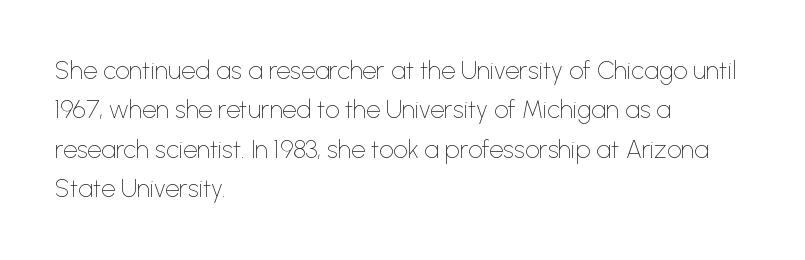
Q: Is the text bold? A: No.
Q: Is the text italic (slanted)? A: No, it is upright.
Q: Is the text underlined? A: No.
Q: How is the paragraph aligned? A: Left-aligned.
Q: Is the spacing between letters normal or unusually wide? A: Normal.
Q: Is the spacing between lines tight, normal or loose? A: Normal.
